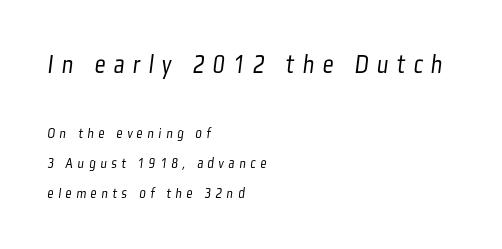
One glance says open: line gaps are wider than usual. A clean baseline with only descenders dipping below it. Look at the tracking — it's clearly loosened, letters drifting apart. The text block is weighted toward the left margin, trailing off unevenly rightward. This layout puts the oversized block above and the modest block below. Caption: face not bold, strokes unweighted.
